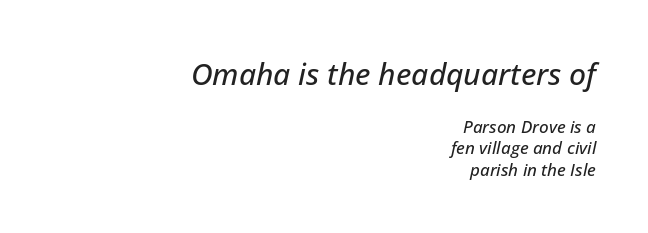
{"italic": "yes", "lean": "right", "slant_degrees": 12, "width": "normal", "stroke_contrast": "low", "x_height": "medium", "monospaced": "no", "underline": "no", "align": "right", "line_spacing": "normal", "line_spacing_ratio": 1.26, "letter_spacing": "normal", "letter_spacing_em": 0.0, "larger_block": "first", "size_ratio": 1.76, "glyph_px": 30}
